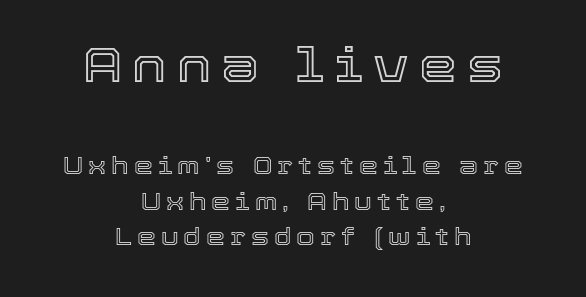
The glyphs are unaccompanied by any horizontal stroke below them. Where is the straight margin? There isn't one; the lines are centered. No italicization has been applied; the sample stays upright. A typesetter would call this leading conventional body-copy spacing. Each word looks stretched out because of the extra space between its letters. The face used here is proportionally spaced, like ordinary book or web type.
